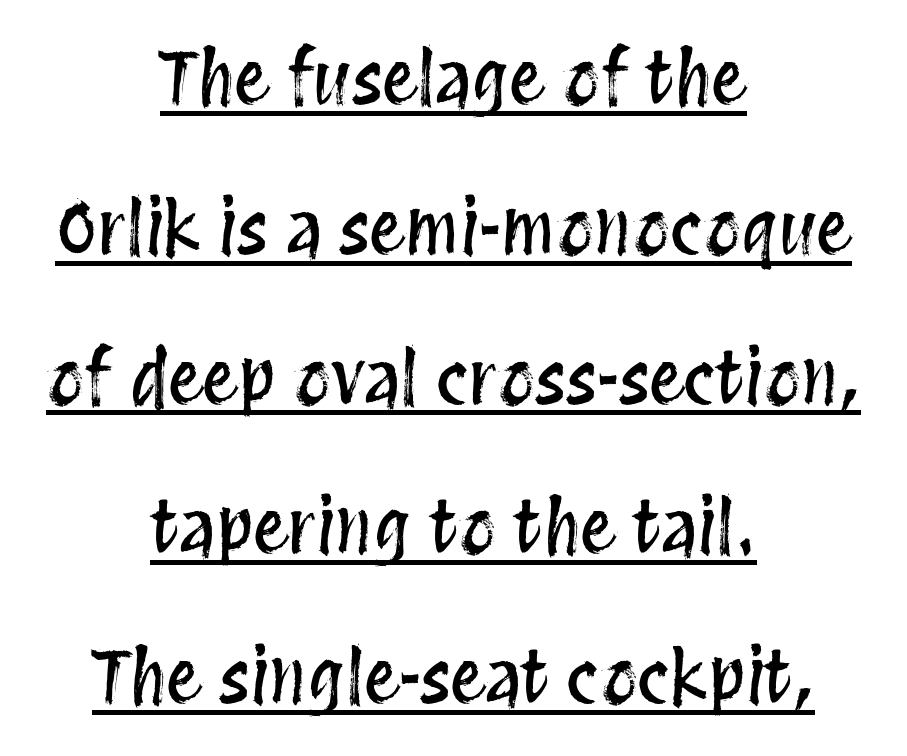
The image shows 72 px condensed type, upright; set centered, loose line spacing (2.08x), normal letter spacing, underlined; medium stroke contrast and a large x-height.
